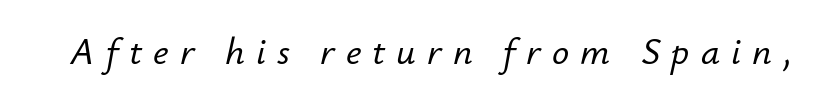
{"italic": "yes", "lean": "right", "slant_degrees": 12, "width": "normal", "stroke_contrast": "low", "x_height": "small", "monospaced": "no", "underline": "no", "letter_spacing": "wide", "letter_spacing_em": 0.29, "glyph_px": 38}
